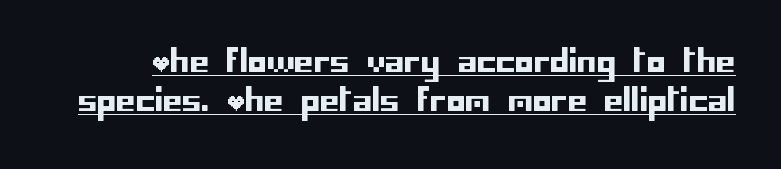
I'd call this a sans setting — the letters go barefoot. How would I describe the line gaps? Plain and ordinary. The lettering is marked with a stroke running underneath it. In terms of posture, this sample is upright. The line texture is even and compact thanks to regular tracking.
